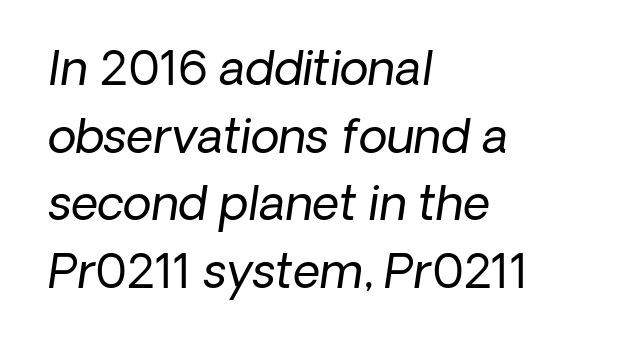
Q: Is the text bold? A: No.
Q: Is the text italic (slanted)? A: Yes, it leans right by about 8 degrees.
Q: Is the text underlined? A: No.
Q: How is the paragraph aligned? A: Left-aligned.
Q: Is the spacing between letters normal or unusually wide? A: Normal.
Q: Is the spacing between lines tight, normal or loose? A: Normal.
Q: Width (condensed, normal, or wide)? A: Normal.
Q: Stroke contrast? A: Low.
Q: x-height? A: Medium.
Q: Monospaced? A: No.
